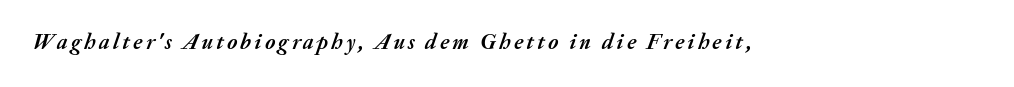
The image shows 22 px bold type, italic (leaning right); set not underlined.
